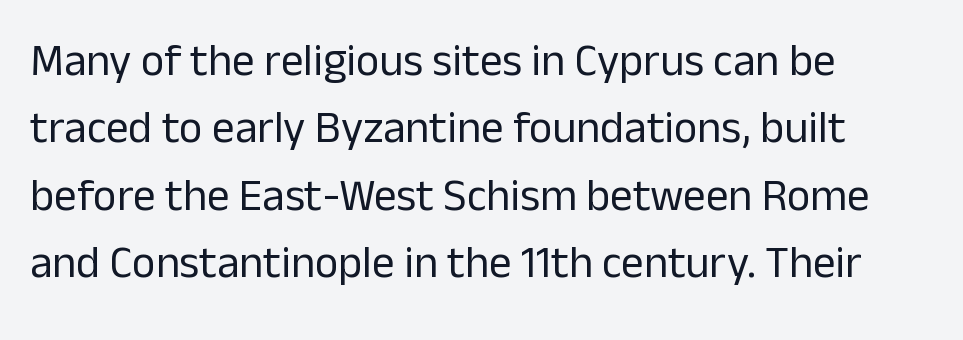
The image shows 45 px regular-weight sans-serif type, upright; set left-aligned, normal line spacing (1.5x), normal letter spacing, not underlined; low stroke contrast and a medium x-height.
